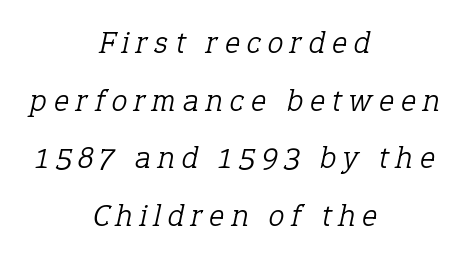
{"serif": "yes", "italic": "yes", "lean": "right", "slant_degrees": 12, "bold": "no", "weight": "light", "width": "normal", "stroke_contrast": "low", "x_height": "medium", "monospaced": "no", "underline": "no", "align": "center", "line_spacing_ratio": 1.8, "letter_spacing": "wide", "letter_spacing_em": 0.22, "glyph_px": 32}
